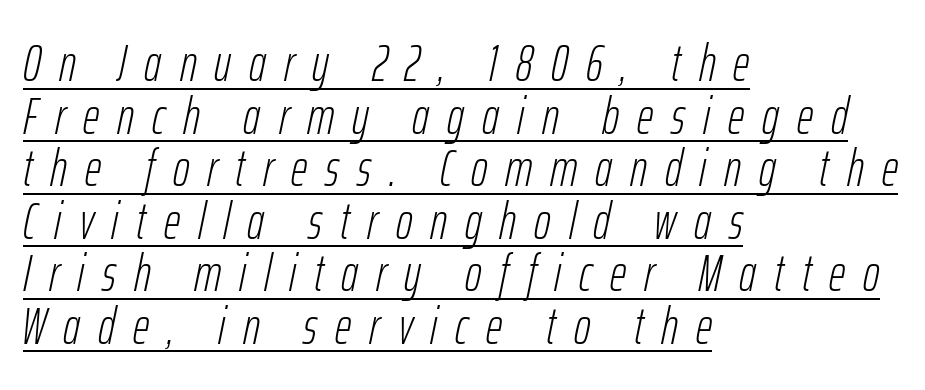
No chunkiness to these letters — they're not bold. The passage shown leans; its letterforms are oblique. Every row of glyphs begins at an identical x-position on the left. Varying glyph widths throughout — classic text-font behaviour. Is there an underline? Yes — a line sits under the letters. If you measured baseline to baseline, you'd find a short distance.
